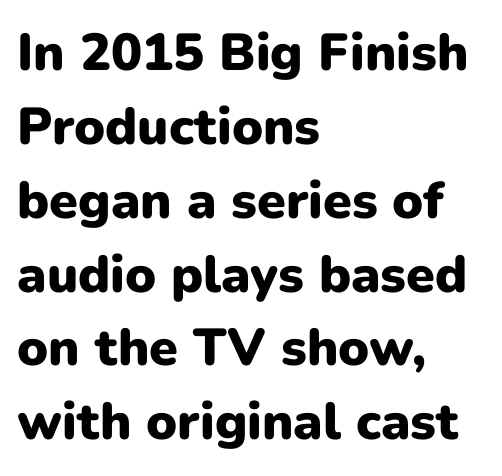
Words appear dense and cohesive because spacing is normal. Observe the absence of serifs on each vertical stroke in this sample. The typesetting leans heavy: a genuine bold. Designer's note — italics off, roman on. Alignment: flush left.
